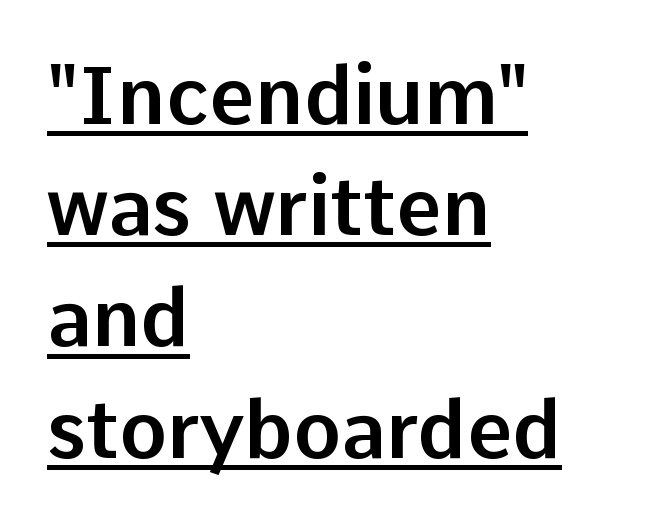
{"serif": "no", "italic": "no", "width": "normal", "stroke_contrast": "low", "x_height": "medium", "monospaced": "no", "underline": "yes", "align": "left", "line_spacing": "normal", "line_spacing_ratio": 1.39, "letter_spacing": "normal", "letter_spacing_em": 0.0, "glyph_px": 80}
